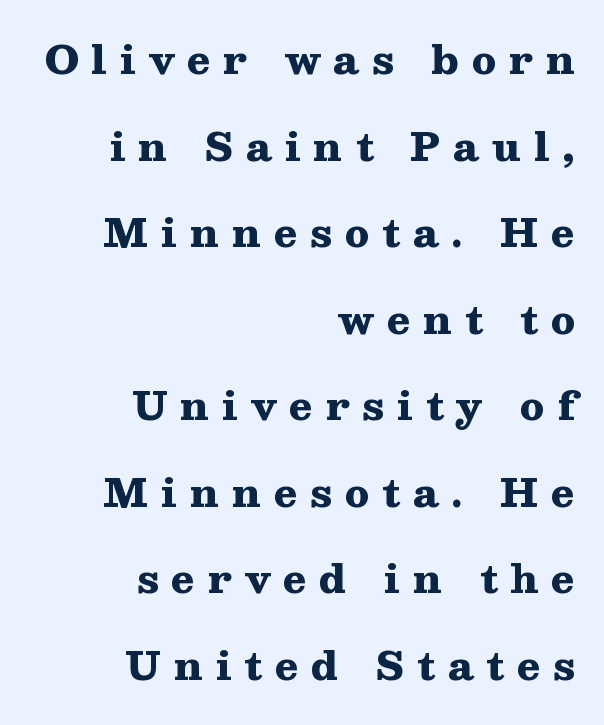
The image shows 39 px heavy, wide serif type, upright; set right-aligned, loose line spacing (2.22x), unusually wide letter spacing (+0.33 em), not underlined; medium stroke contrast and a medium x-height.
